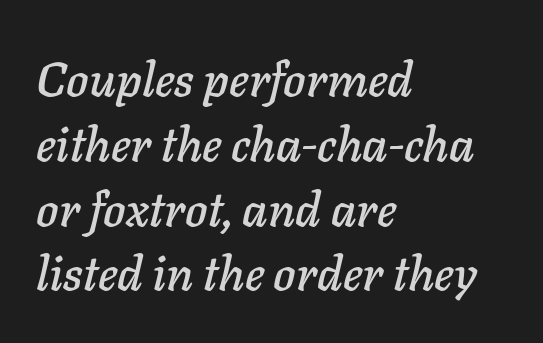
{"italic": "yes", "lean": "right", "slant_degrees": 11, "width": "normal", "stroke_contrast": "low", "x_height": "medium", "monospaced": "no", "underline": "no", "align": "left", "line_spacing": "normal", "line_spacing_ratio": 1.35, "letter_spacing": "normal", "letter_spacing_em": 0.0, "glyph_px": 48}
